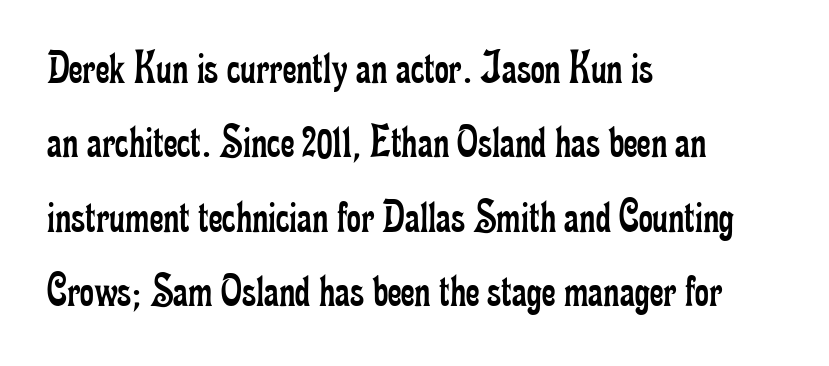
Q: Is the text bold? A: No.
Q: Is the text italic (slanted)? A: No, it is upright.
Q: Is the typeface a serif or a sans-serif typeface? A: Serif.
Q: Is the text underlined? A: No.
Q: How is the paragraph aligned? A: Left-aligned.
Q: Is the spacing between letters normal or unusually wide? A: Normal.
Q: Is the spacing between lines tight, normal or loose? A: Normal.
Q: Width (condensed, normal, or wide)? A: Condensed.
Q: Stroke contrast? A: Low.
Q: x-height? A: Small.
Q: Monospaced? A: No.
